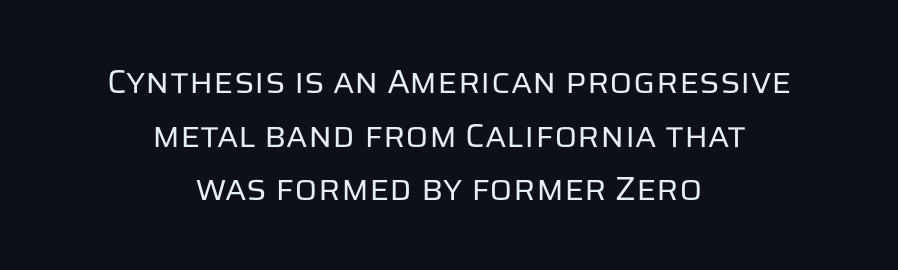
The image shows 34 px regular-weight sans-serif type, upright; set centered, normal line spacing (1.58x), normal letter spacing, not underlined; low stroke contrast and a large x-height.
